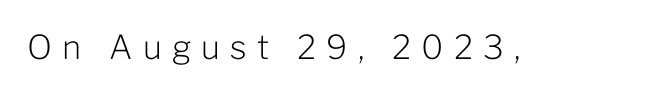
Italic: no, the glyphs are upright roman. Heaviness? Minimal to ordinary, like unemphasized prose. Looks like regular typesetting: each glyph gets only the width it needs. Tracking value appears strongly positive — letters spread wide. What kind of face is this? One without serifs — a sans.
